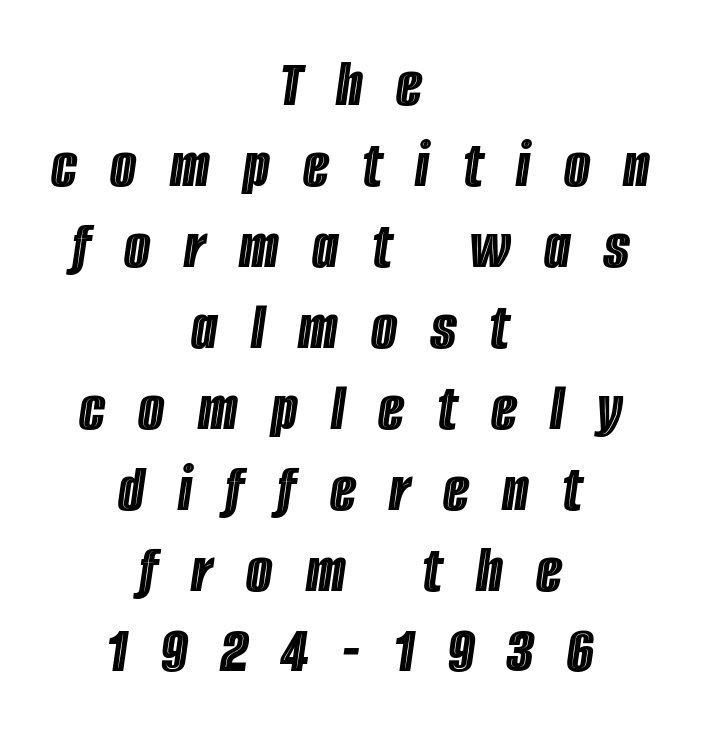
{"italic": "yes", "lean": "right", "slant_degrees": 8, "width": "condensed", "x_height": "large", "monospaced": "no", "underline": "no", "align": "center", "line_spacing_ratio": 1.19, "letter_spacing": "wide", "letter_spacing_em": 0.49, "glyph_px": 68}
